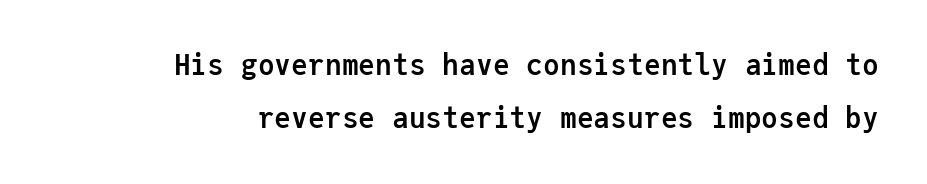
{"serif": "no", "italic": "no", "bold": "yes", "weight": "semibold", "width": "normal", "stroke_contrast": "low", "x_height": "medium", "monospaced": "yes", "underline": "no", "align": "right", "line_spacing": "loose", "line_spacing_ratio": 1.91, "letter_spacing": "normal", "letter_spacing_em": 0.0, "glyph_px": 28}
